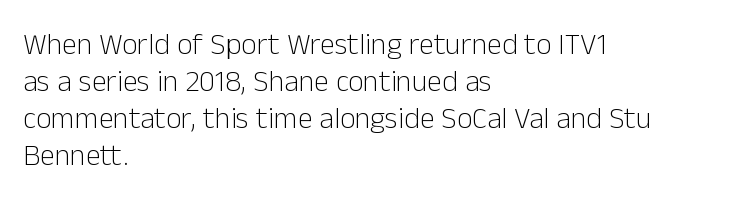
{"serif": "no", "italic": "no", "bold": "no", "weight": "light", "width": "normal", "stroke_contrast": "low", "x_height": "medium", "monospaced": "no", "underline": "no", "align": "left", "line_spacing_ratio": 1.23, "letter_spacing": "normal", "letter_spacing_em": 0.0, "glyph_px": 30}
